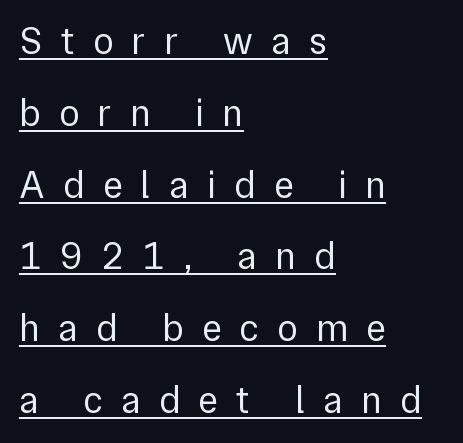
Q: Is the text bold? A: No.
Q: Is the text italic (slanted)? A: No, it is upright.
Q: Is the typeface a serif or a sans-serif typeface? A: Sans-serif.
Q: Is the text underlined? A: Yes.
Q: How is the paragraph aligned? A: Left-aligned.
Q: Is the spacing between letters normal or unusually wide? A: Unusually wide.
Q: Width (condensed, normal, or wide)? A: Normal.
Q: Stroke contrast? A: Low.
Q: x-height? A: Medium.
Q: Monospaced? A: No.
